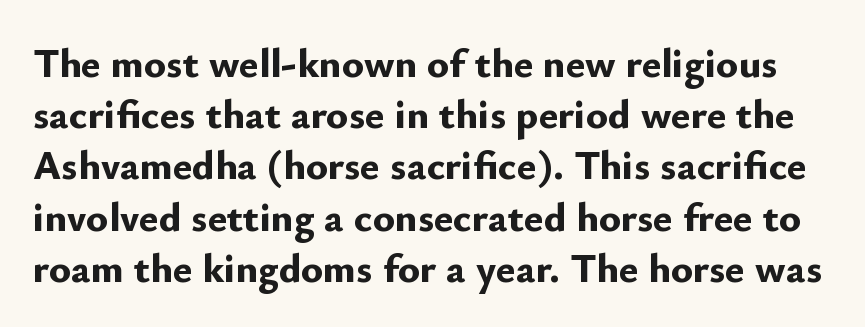
{"serif": "no", "italic": "no", "bold": "yes", "weight": "bold", "width": "normal", "stroke_contrast": "low", "x_height": "small", "monospaced": "no", "underline": "no", "line_spacing": "normal", "line_spacing_ratio": 1.25, "letter_spacing": "normal", "letter_spacing_em": 0.0, "glyph_px": 41}
